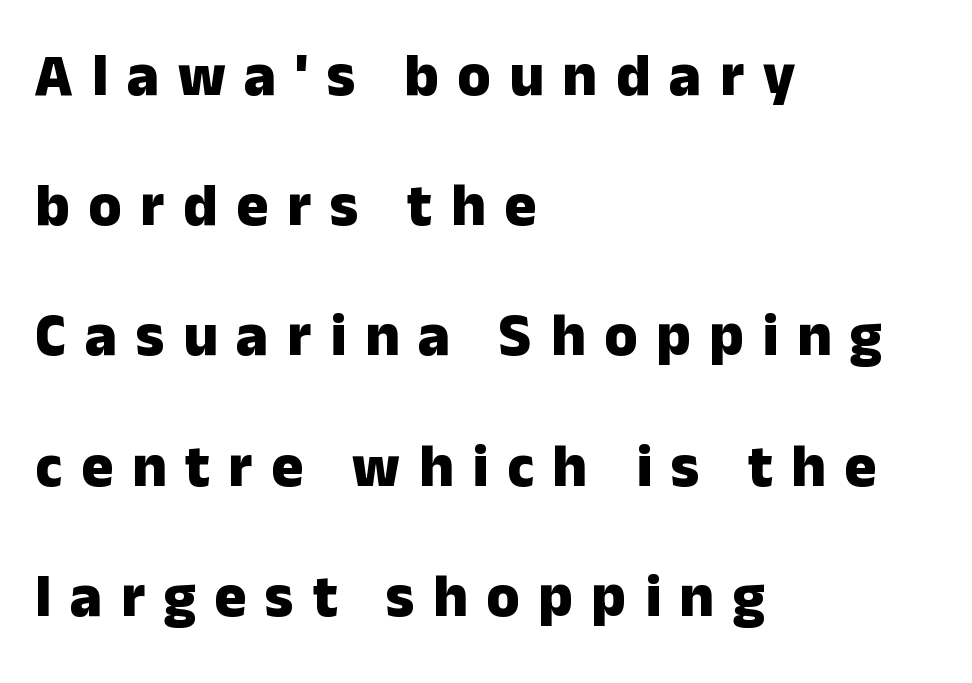
Proportional: the letters do not fall into vertical columns. These lines stack with their left ends in a neat column. Nobody drew a line under any word here. Tall strokes in this sample are plumb rather than angled.
